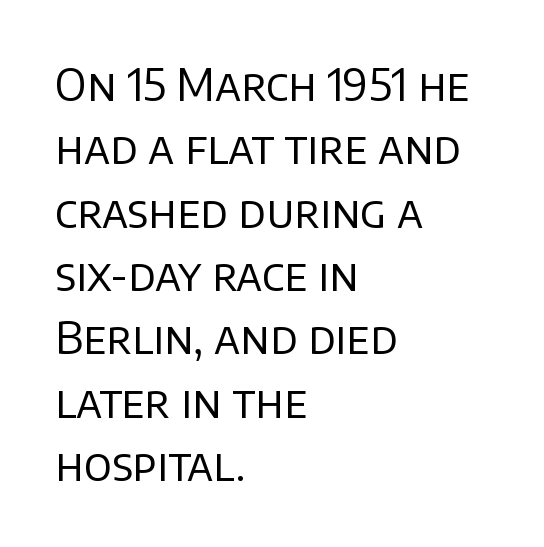
Rows of type keep a routine distance in the vertical direction. Lines of text with bare space underneath. In terms of letterspacing, this is plain default setting. The face used here is proportionally spaced, like ordinary book or web type. A quiet, ordinary-to-light weight characterises the typeface. All the whitespace from short lines collects on the right.
